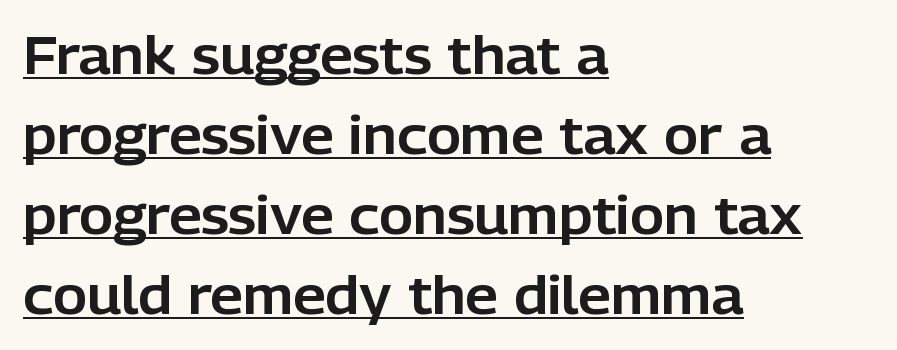
Q: Is the text italic (slanted)? A: No, it is upright.
Q: Is the typeface a serif or a sans-serif typeface? A: Sans-serif.
Q: Is the text underlined? A: Yes.
Q: How is the paragraph aligned? A: Left-aligned.
Q: Is the spacing between letters normal or unusually wide? A: Normal.
Q: Is the spacing between lines tight, normal or loose? A: Normal.
Q: Width (condensed, normal, or wide)? A: Normal.
Q: Stroke contrast? A: Low.
Q: x-height? A: Medium.
Q: Monospaced? A: No.
